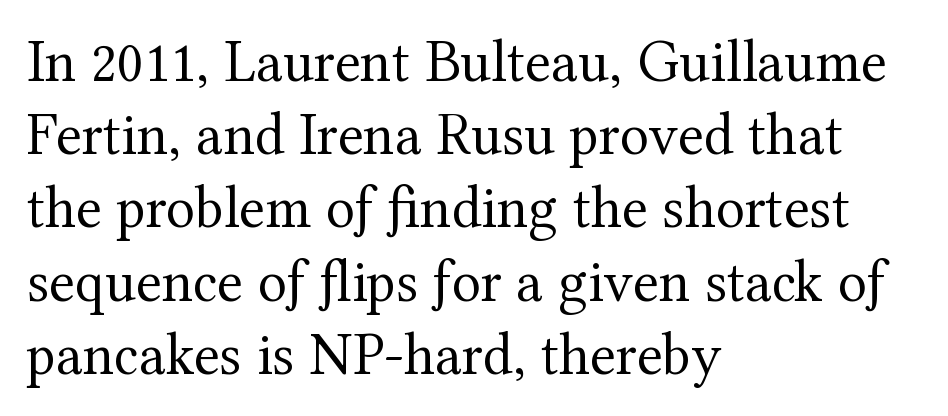
The image shows 60 px regular-weight serif type, upright; set left-aligned, line spacing 1.22x, normal letter spacing, not underlined; medium stroke contrast and a medium x-height.
